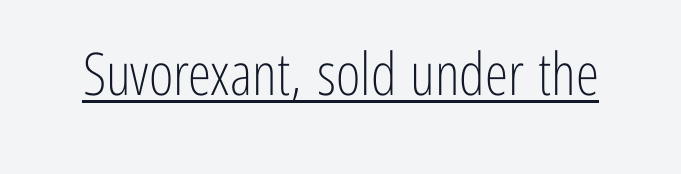
{"serif": "no", "italic": "no", "bold": "no", "weight": "light", "width": "condensed", "stroke_contrast": "low", "x_height": "medium", "monospaced": "no", "underline": "yes", "letter_spacing": "normal", "letter_spacing_em": 0.0, "glyph_px": 59}
